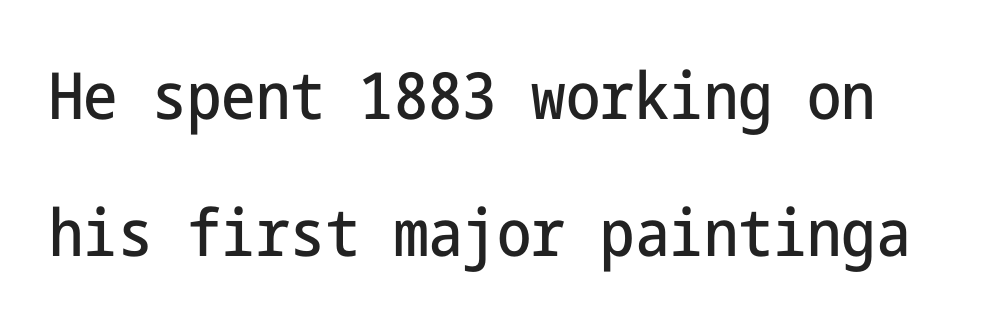
{"serif": "no", "italic": "no", "width": "condensed", "stroke_contrast": "low", "x_height": "medium", "underline": "no", "line_spacing": "loose", "line_spacing_ratio": 2.11, "letter_spacing": "normal", "letter_spacing_em": 0.0, "glyph_px": 65}
